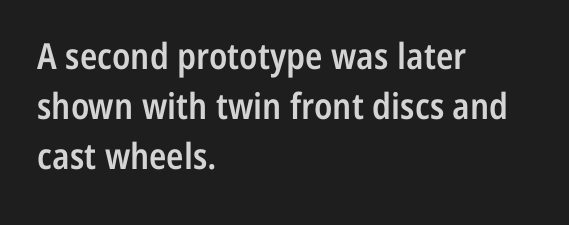
{"serif": "no", "italic": "no", "bold": "semi", "weight": "semibold", "width": "condensed", "stroke_contrast": "low", "x_height": "medium", "monospaced": "no", "underline": "no", "align": "left", "line_spacing": "normal", "line_spacing_ratio": 1.39, "letter_spacing": "normal", "letter_spacing_em": 0.0, "glyph_px": 36}
